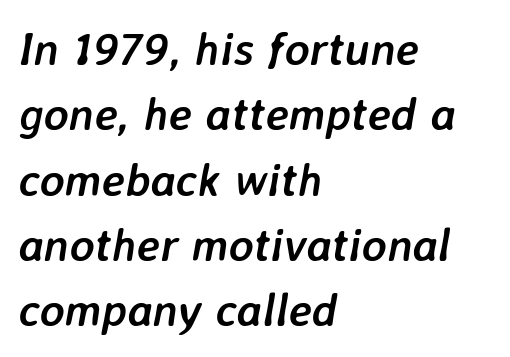
The image shows 47 px semibold type, italic (leaning right); set left-aligned, normal line spacing (1.39x), normal letter spacing, not underlined; low stroke contrast and a medium x-height.
